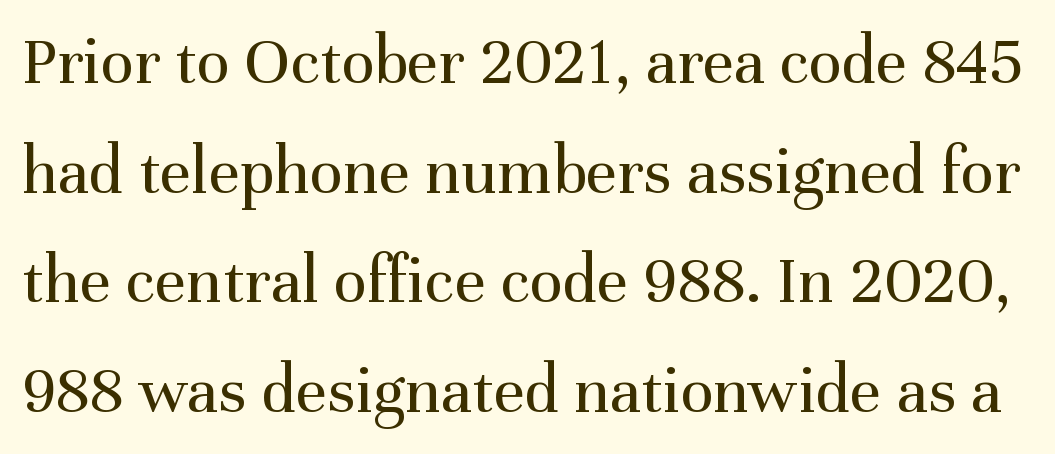
The image shows 69 px regular-weight serif type, upright; set normal line spacing (1.59x), normal letter spacing, not underlined; medium stroke contrast and a medium x-height.
